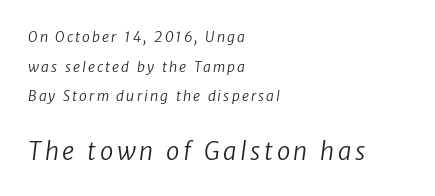
Q: Is the text bold? A: No.
Q: Is the text underlined? A: No.
Q: How is the paragraph aligned? A: Left-aligned.
Q: Is the spacing between lines tight, normal or loose? A: Loose.
Q: Which block of text is set in a larger size, the first (top) or the second (bottom)? A: The second (bottom) one.
